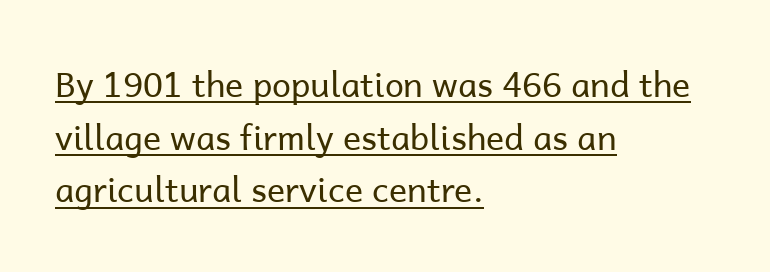
In CSS terms this would be text-align: left. The font family rendered here belongs to the sans-serif group. Character widths vary here, with narrow letters taking less room than wide ones. Rendered with straight, roman letterforms. Spacing between characters is what you'd get straight out of the box. A continuous stroke trails under the words, as in a hyperlink.
